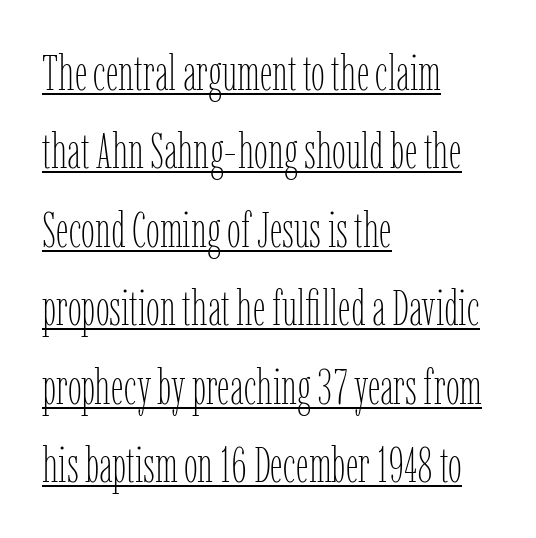
The image shows 50 px thin, condensed type, upright; set left-aligned, normal line spacing (1.57x), normal letter spacing, underlined; low stroke contrast and a medium x-height.
